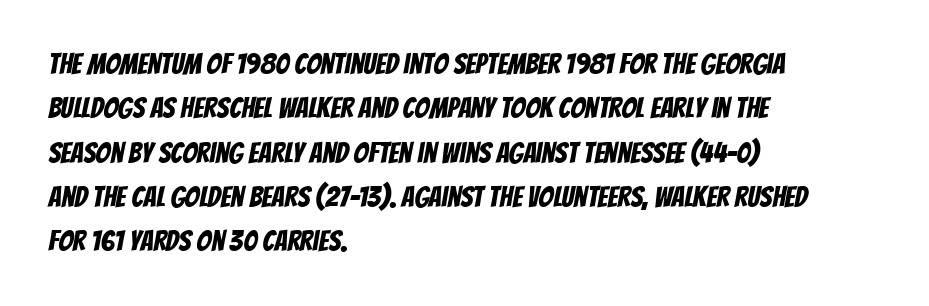
Q: Is the typeface a serif or a sans-serif typeface? A: Sans-serif.
Q: Is the text underlined? A: No.
Q: How is the paragraph aligned? A: Left-aligned.
Q: Is the spacing between letters normal or unusually wide? A: Normal.
Q: Is the spacing between lines tight, normal or loose? A: Normal.
Q: Width (condensed, normal, or wide)? A: Condensed.
Q: Stroke contrast? A: Low.
Q: x-height? A: Large.
Q: Monospaced? A: No.
